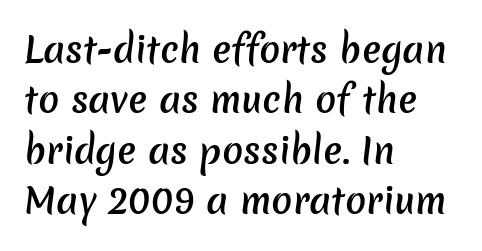
{"serif": "no", "bold": "semi", "weight": "semibold", "width": "normal", "stroke_contrast": "low", "x_height": "medium", "monospaced": "no", "underline": "no", "align": "left", "line_spacing": "normal", "line_spacing_ratio": 1.44, "letter_spacing": "normal", "letter_spacing_em": 0.0, "glyph_px": 35}
